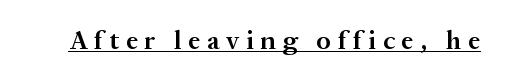
Q: Is the text bold? A: Semi-bold.
Q: Is the text italic (slanted)? A: No, it is upright.
Q: Is the text underlined? A: Yes.
Q: Is the spacing between letters normal or unusually wide? A: Unusually wide.
